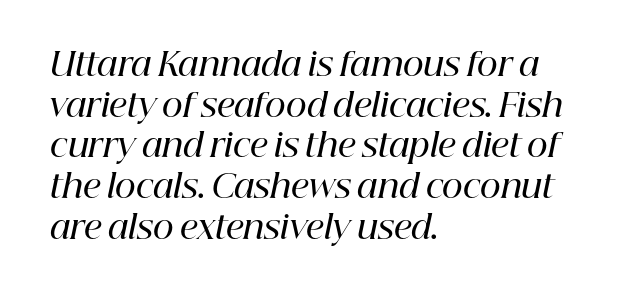
The image shows 32 px semibold serif type, italic (leaning right); set left-aligned, normal line spacing (1.27x), normal letter spacing, not underlined; high stroke contrast and a medium x-height.
